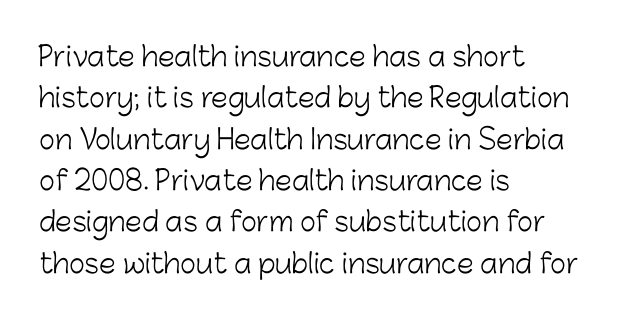
In terms of leading, this rendering sits right in the middle. The lettering stays uniformly vertical, giving the passage a roman look. Decoration check: the copy has no underline. The passage shown is not bold in any degree. How are the letters spaced? Ordinarily, with no added tracking.
